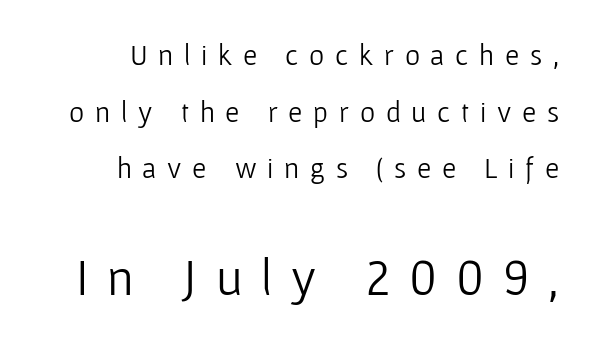
Q: Is the text bold? A: No.
Q: Is the text italic (slanted)? A: No, it is upright.
Q: Is the typeface a serif or a sans-serif typeface? A: Sans-serif.
Q: Is the text underlined? A: No.
Q: How is the paragraph aligned? A: Right-aligned.
Q: Is the spacing between letters normal or unusually wide? A: Unusually wide.
Q: Is the spacing between lines tight, normal or loose? A: Loose.
Q: Which block of text is set in a larger size, the first (top) or the second (bottom)? A: The second (bottom) one.
Q: Width (condensed, normal, or wide)? A: Normal.
Q: Stroke contrast? A: Low.
Q: x-height? A: Medium.
Q: Monospaced? A: No.
